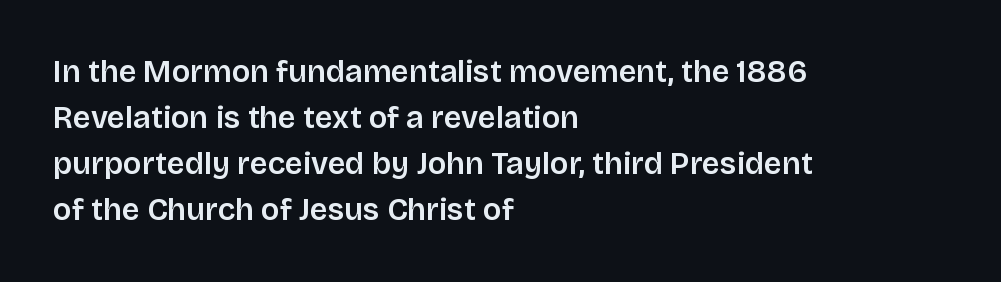
{"serif": "no", "italic": "no", "width": "normal", "stroke_contrast": "low", "x_height": "large", "monospaced": "no", "underline": "no", "align": "left", "line_spacing": "normal", "line_spacing_ratio": 1.48, "letter_spacing": "normal", "letter_spacing_em": 0.0, "glyph_px": 31}
